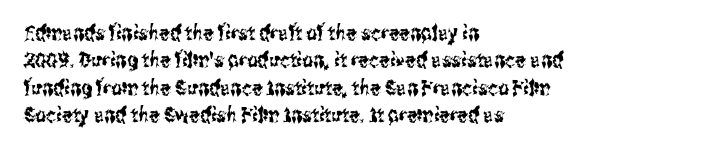
{"italic": "no", "underline": "no", "align": "left", "line_spacing": "normal", "line_spacing_ratio": 1.3, "letter_spacing": "normal", "letter_spacing_em": 0.0, "glyph_px": 21}
